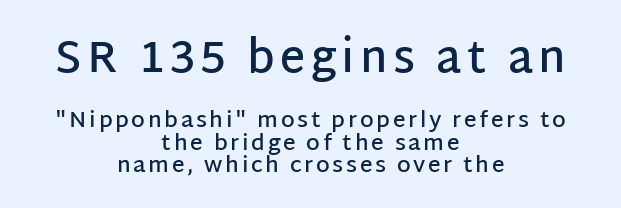
{"serif": "no", "italic": "no", "bold": "semi", "weight": "semibold", "width": "normal", "stroke_contrast": "low", "x_height": "large", "monospaced": "no", "underline": "no", "align": "center", "line_spacing": "tight", "line_spacing_ratio": 1.02, "larger_block": "first", "size_ratio": 2.0, "glyph_px": 44}
